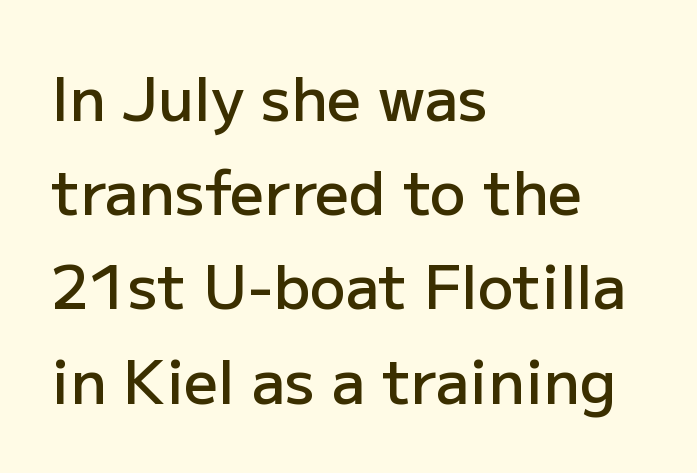
Q: Is the text bold? A: Semi-bold.
Q: Is the text italic (slanted)? A: No, it is upright.
Q: Is the typeface a serif or a sans-serif typeface? A: Sans-serif.
Q: Is the text underlined? A: No.
Q: How is the paragraph aligned? A: Left-aligned.
Q: Is the spacing between letters normal or unusually wide? A: Normal.
Q: Is the spacing between lines tight, normal or loose? A: Normal.
Q: Width (condensed, normal, or wide)? A: Normal.
Q: Stroke contrast? A: Low.
Q: x-height? A: Medium.
Q: Monospaced? A: No.
